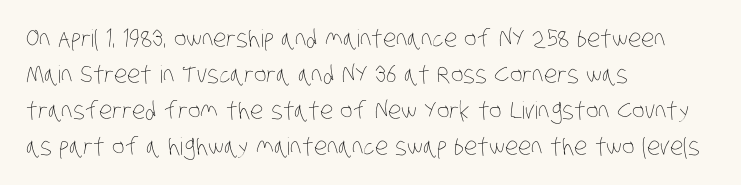
Q: Is the text bold? A: No.
Q: Is the text underlined? A: No.
Q: How is the paragraph aligned? A: Left-aligned.
Q: Is the spacing between letters normal or unusually wide? A: Normal.
Q: Is the spacing between lines tight, normal or loose? A: Normal.
